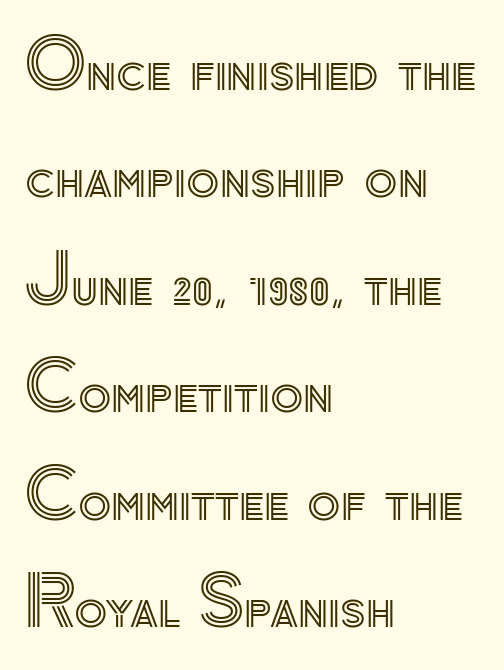
Q: Is the text italic (slanted)? A: No, it is upright.
Q: Is the text underlined? A: No.
Q: How is the paragraph aligned? A: Left-aligned.
Q: Is the spacing between letters normal or unusually wide? A: Normal.
Q: Is the spacing between lines tight, normal or loose? A: Normal.
Q: Width (condensed, normal, or wide)? A: Normal.
Q: x-height? A: Small.
Q: Monospaced? A: No.
